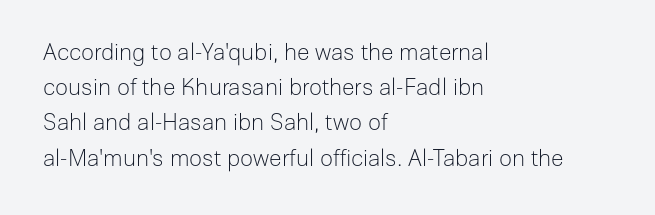
A typesetter would call this leading conventional body-copy spacing. Casual observation: everything's shoved over to the left. Counters stay open thanks to moderate or lighter strokes. The lettering stays uniformly vertical, giving the passage a roman look. No extra tracking has been applied to these lines. The gap between lines stays unmarked.
